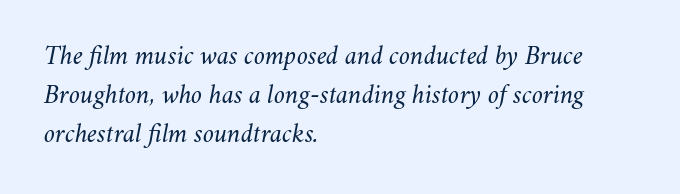
Q: Is the text bold? A: No.
Q: Is the text italic (slanted)? A: Yes, it leans right by about 11 degrees.
Q: Is the text underlined? A: No.
Q: How is the paragraph aligned? A: Left-aligned.
Q: Is the spacing between letters normal or unusually wide? A: Normal.
Q: Is the spacing between lines tight, normal or loose? A: Normal.
